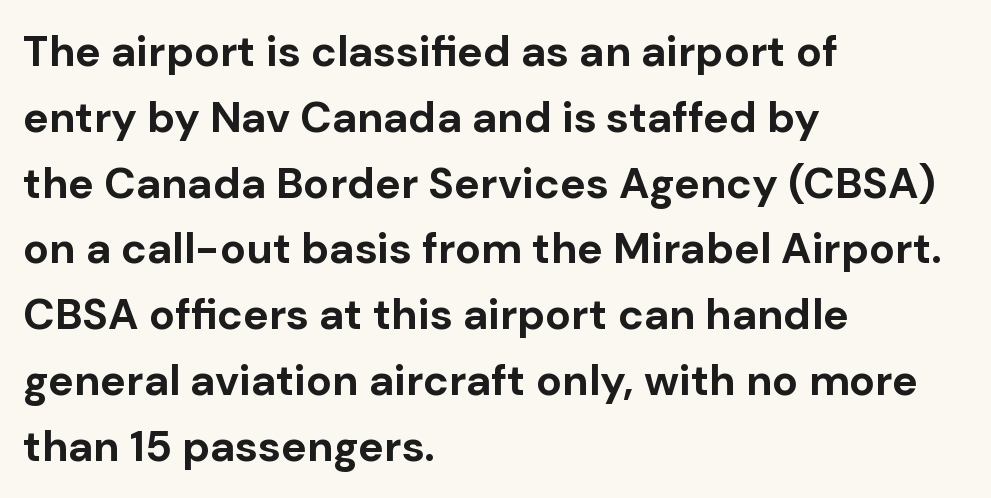
Q: Is the text bold? A: Yes.
Q: Is the text italic (slanted)? A: No, it is upright.
Q: Is the typeface a serif or a sans-serif typeface? A: Sans-serif.
Q: Is the text underlined? A: No.
Q: How is the paragraph aligned? A: Left-aligned.
Q: Is the spacing between letters normal or unusually wide? A: Normal.
Q: Is the spacing between lines tight, normal or loose? A: Normal.
Q: Width (condensed, normal, or wide)? A: Normal.
Q: Stroke contrast? A: Low.
Q: x-height? A: Medium.
Q: Monospaced? A: No.
